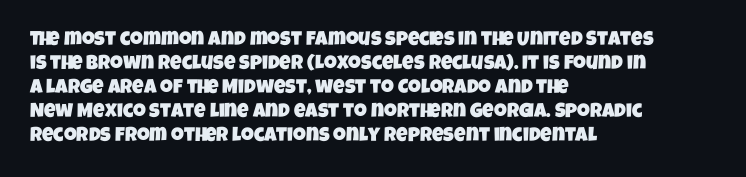
{"underline": "no", "align": "left", "line_spacing_ratio": 1.2, "letter_spacing": "normal", "letter_spacing_em": 0.0, "glyph_px": 20}
